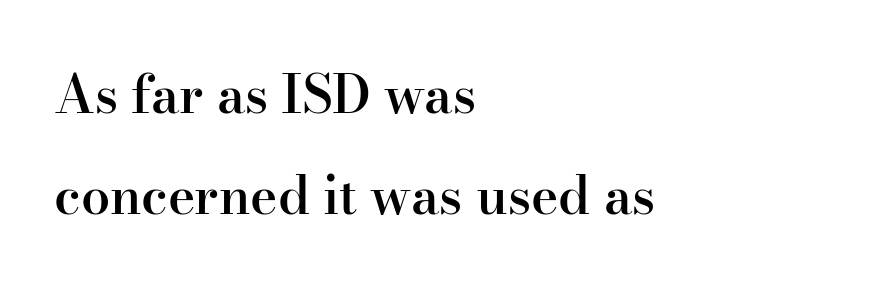
The image shows 52 px semibold serif type, upright; set left-aligned, loose line spacing (1.94x), normal letter spacing, not underlined; high stroke contrast and a small x-height.
